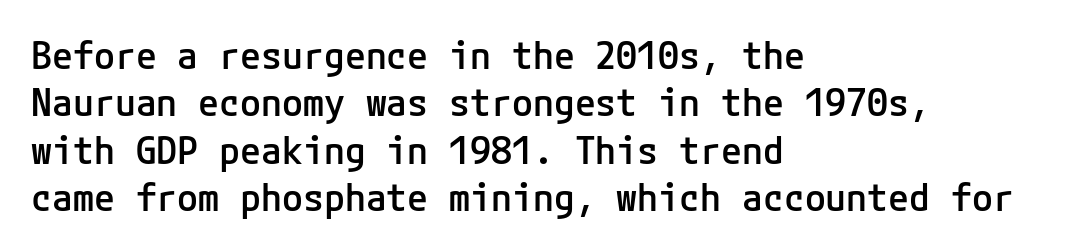
Q: Is the text bold? A: Semi-bold.
Q: Is the text italic (slanted)? A: No, it is upright.
Q: Is the typeface a serif or a sans-serif typeface? A: Sans-serif.
Q: Is the text underlined? A: No.
Q: How is the paragraph aligned? A: Left-aligned.
Q: Is the spacing between letters normal or unusually wide? A: Normal.
Q: Is the spacing between lines tight, normal or loose? A: Normal.
Q: Width (condensed, normal, or wide)? A: Normal.
Q: Stroke contrast? A: Low.
Q: x-height? A: Medium.
